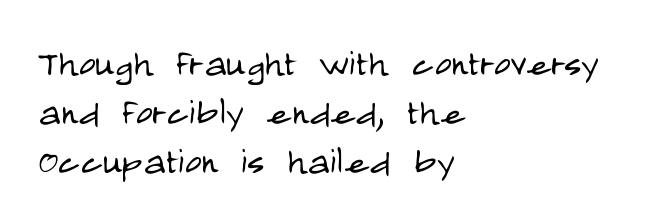
Q: Is the text bold? A: No.
Q: Is the text italic (slanted)? A: No, it is upright.
Q: Is the typeface a serif or a sans-serif typeface? A: Sans-serif.
Q: Is the text underlined? A: No.
Q: How is the paragraph aligned? A: Left-aligned.
Q: Is the spacing between letters normal or unusually wide? A: Normal.
Q: Is the spacing between lines tight, normal or loose? A: Tight.
Q: Width (condensed, normal, or wide)? A: Condensed.
Q: Stroke contrast? A: Low.
Q: x-height? A: Large.
Q: Monospaced? A: No.
